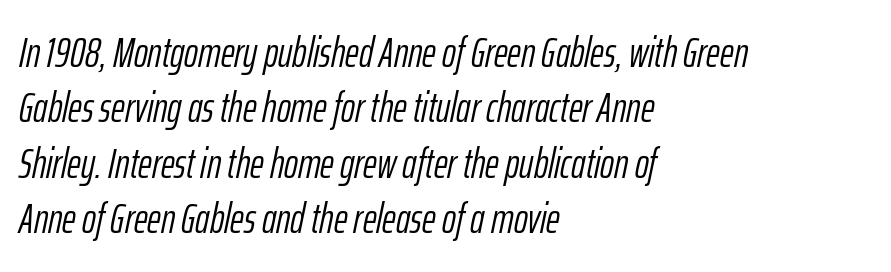
The image shows 42 px light, condensed type, italic (leaning right); set left-aligned, normal line spacing (1.32x), normal letter spacing, not underlined; low stroke contrast and a medium x-height.
